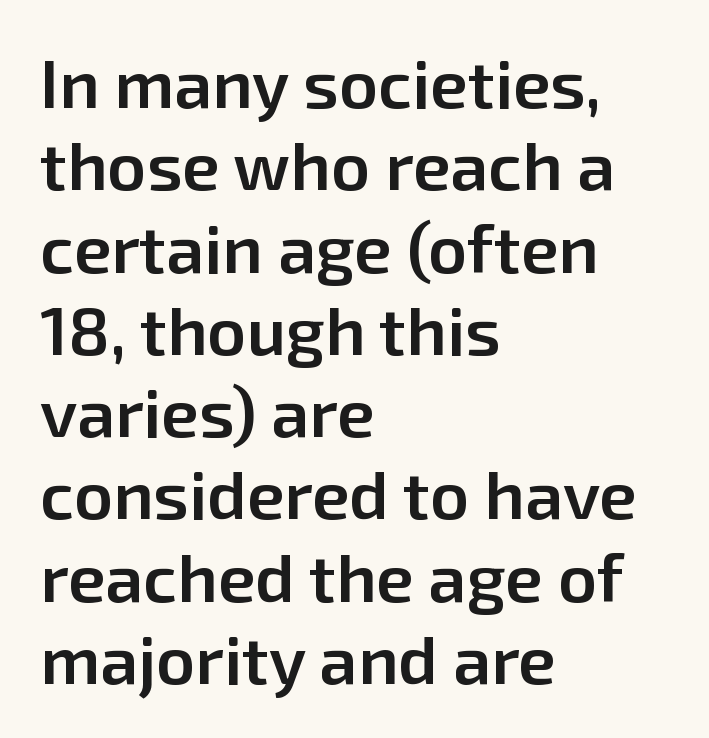
Q: Is the text bold? A: Semi-bold.
Q: Is the text italic (slanted)? A: No, it is upright.
Q: Is the typeface a serif or a sans-serif typeface? A: Sans-serif.
Q: Is the text underlined? A: No.
Q: How is the paragraph aligned? A: Left-aligned.
Q: Is the spacing between letters normal or unusually wide? A: Normal.
Q: Width (condensed, normal, or wide)? A: Normal.
Q: Stroke contrast? A: Low.
Q: x-height? A: Medium.
Q: Monospaced? A: No.
